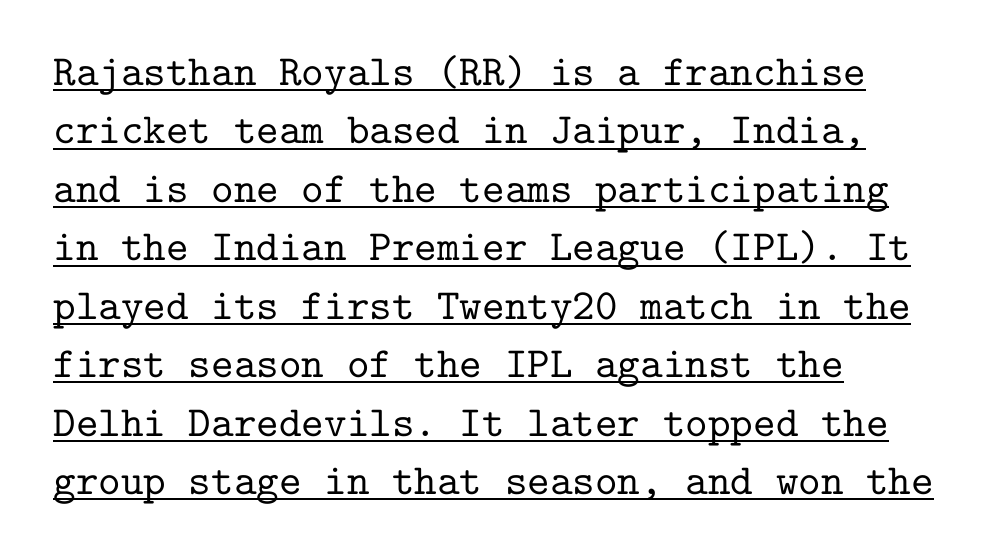
Q: Is the text italic (slanted)? A: No, it is upright.
Q: Is the typeface a serif or a sans-serif typeface? A: Serif.
Q: Is the text underlined? A: Yes.
Q: How is the paragraph aligned? A: Left-aligned.
Q: Is the spacing between letters normal or unusually wide? A: Normal.
Q: Is the spacing between lines tight, normal or loose? A: Normal.
Q: Width (condensed, normal, or wide)? A: Normal.
Q: Stroke contrast? A: Low.
Q: x-height? A: Medium.
Q: Monospaced? A: Yes.
